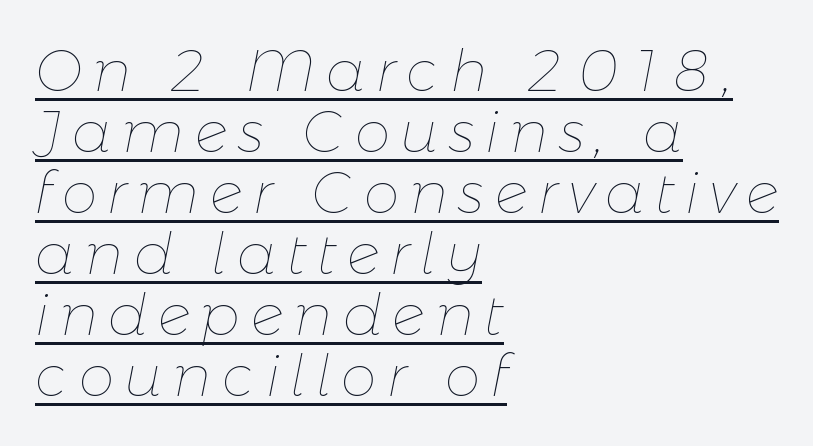
Think of a printed novel: that variable character pitch is what you see here. Honestly, the underline is the first thing you notice here. Is the block centered? No — it sits flush against the left margin. It's the slanting kind of type. The typeface has the unassuming heft of standard copy or less. Tightly led — the rows are bunched.
